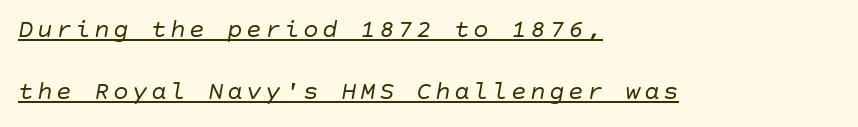
This is oblique type, the kind used for emphasis or titles. Decoration check: the copy is underlined. If you drew a ruler down the left edge, every line would touch it. These glyphs show unthickened strokes, regular width or finer.
